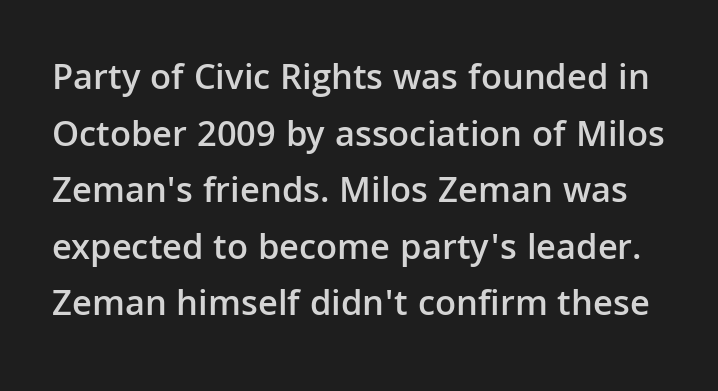
Q: Is the text bold? A: Semi-bold.
Q: Is the text italic (slanted)? A: No, it is upright.
Q: Is the typeface a serif or a sans-serif typeface? A: Sans-serif.
Q: Is the text underlined? A: No.
Q: Is the spacing between letters normal or unusually wide? A: Normal.
Q: Is the spacing between lines tight, normal or loose? A: Normal.
Q: Width (condensed, normal, or wide)? A: Normal.
Q: Stroke contrast? A: Low.
Q: x-height? A: Medium.
Q: Monospaced? A: No.
